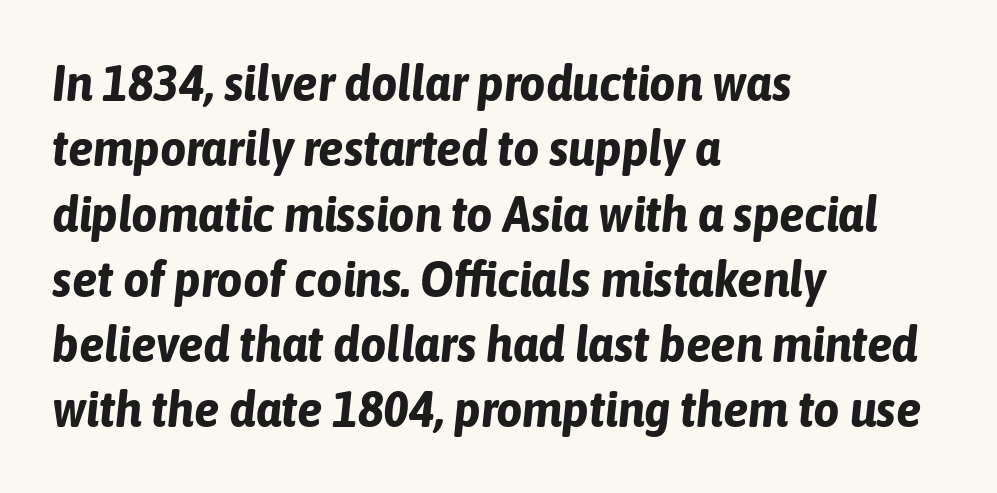
Q: Is the text bold? A: Yes.
Q: Is the text italic (slanted)? A: Yes, it leans right by about 6 degrees.
Q: Is the text underlined? A: No.
Q: How is the paragraph aligned? A: Left-aligned.
Q: Is the spacing between letters normal or unusually wide? A: Normal.
Q: Is the spacing between lines tight, normal or loose? A: Normal.
Q: Width (condensed, normal, or wide)? A: Condensed.
Q: Stroke contrast? A: Low.
Q: x-height? A: Medium.
Q: Monospaced? A: No.
